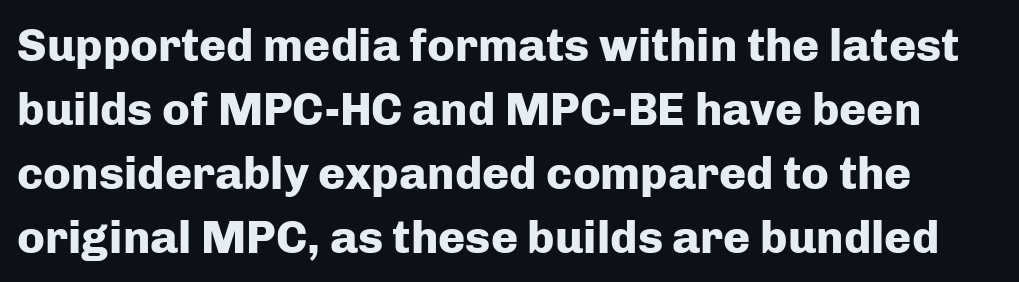
{"serif": "no", "italic": "no", "bold": "yes", "weight": "heavy", "width": "normal", "stroke_contrast": "low", "x_height": "medium", "monospaced": "no", "underline": "no", "line_spacing": "normal", "line_spacing_ratio": 1.39, "letter_spacing": "normal", "letter_spacing_em": 0.0, "glyph_px": 46}
